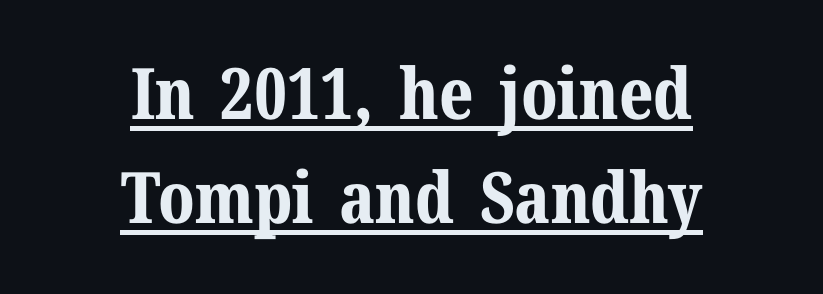
The image shows 71 px bold serif type, upright; set centered, normal line spacing (1.47x), normal letter spacing, underlined; medium stroke contrast and a medium x-height.
